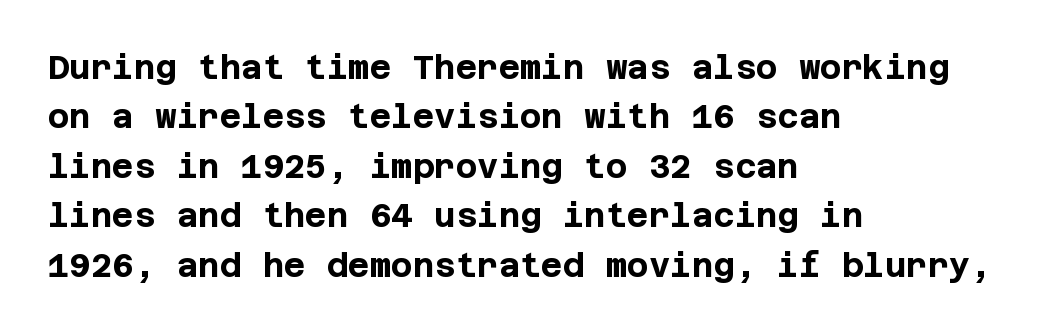
{"serif": "no", "italic": "no", "bold": "yes", "weight": "bold", "width": "normal", "stroke_contrast": "low", "x_height": "large", "underline": "no", "align": "left", "line_spacing": "normal", "line_spacing_ratio": 1.5, "letter_spacing": "normal", "letter_spacing_em": 0.0, "glyph_px": 33}
